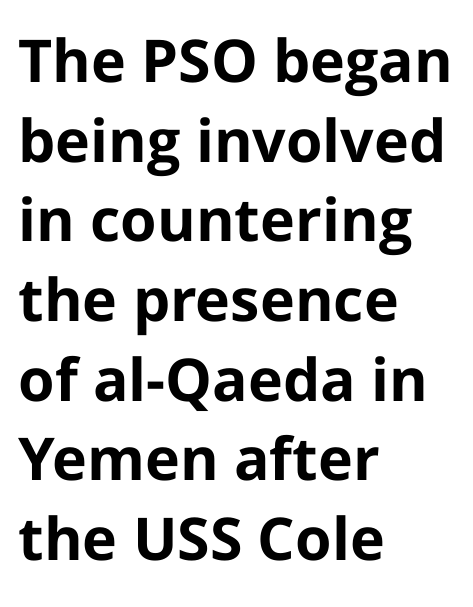
{"serif": "no", "italic": "no", "bold": "yes", "weight": "bold", "width": "normal", "stroke_contrast": "low", "x_height": "medium", "monospaced": "no", "underline": "no", "align": "left", "line_spacing": "normal", "line_spacing_ratio": 1.35, "letter_spacing": "normal", "letter_spacing_em": 0.0, "glyph_px": 59}
